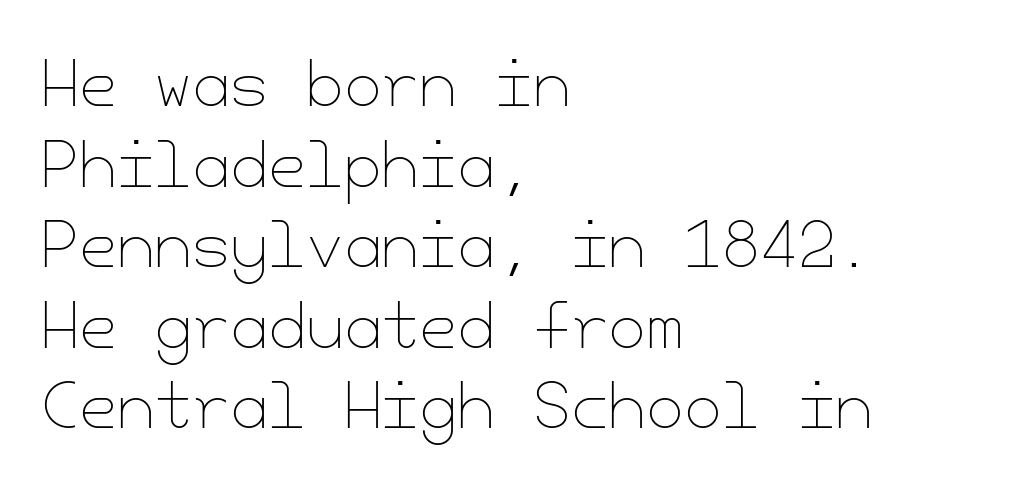
{"italic": "no", "bold": "no", "weight": "thin", "width": "normal", "stroke_contrast": "low", "x_height": "small", "underline": "no", "align": "left", "line_spacing": "normal", "line_spacing_ratio": 1.32, "letter_spacing": "normal", "letter_spacing_em": 0.0, "glyph_px": 61}
